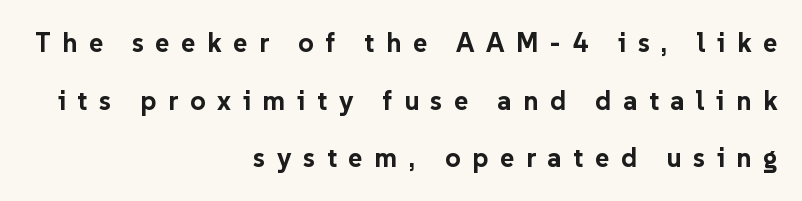
{"italic": "no", "bold": "yes", "underline": "no", "align": "right", "line_spacing": "loose", "line_spacing_ratio": 2.13, "letter_spacing": "wide", "letter_spacing_em": 0.43, "glyph_px": 27}
